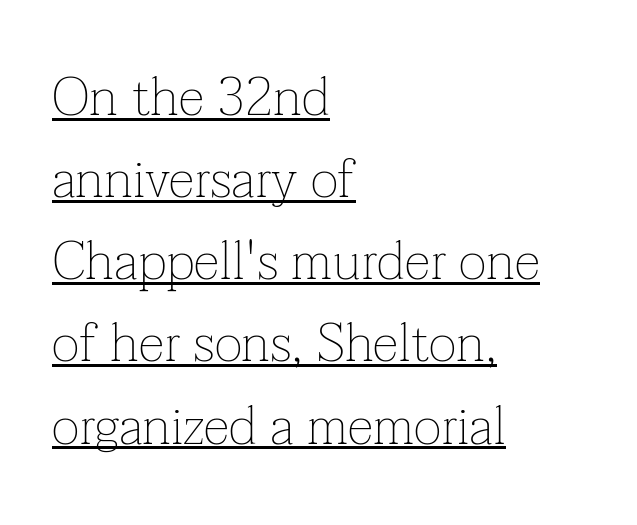
Q: Is the text bold? A: No.
Q: Is the text italic (slanted)? A: No, it is upright.
Q: Is the typeface a serif or a sans-serif typeface? A: Serif.
Q: Is the text underlined? A: Yes.
Q: How is the paragraph aligned? A: Left-aligned.
Q: Is the spacing between letters normal or unusually wide? A: Normal.
Q: Is the spacing between lines tight, normal or loose? A: Normal.
Q: Width (condensed, normal, or wide)? A: Normal.
Q: Stroke contrast? A: Low.
Q: x-height? A: Medium.
Q: Monospaced? A: No.
